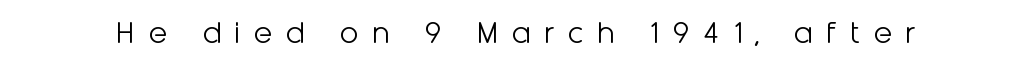
The image shows 35 px light sans-serif type, upright; set unusually wide letter spacing (+0.37 em), not underlined; low stroke contrast and a medium x-height.
